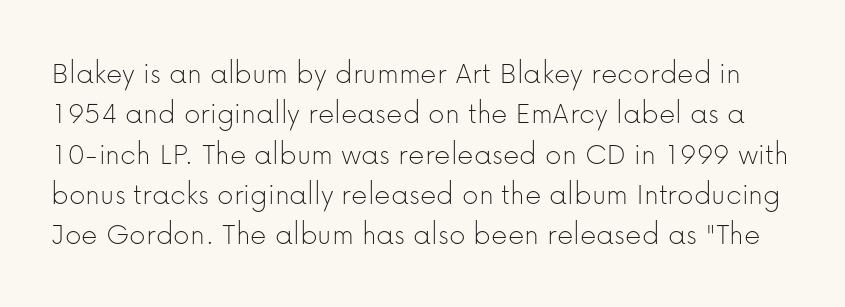
{"serif": "no", "italic": "no", "bold": "no", "weight": "thin", "width": "normal", "stroke_contrast": "low", "x_height": "medium", "monospaced": "no", "underline": "no", "line_spacing": "normal", "line_spacing_ratio": 1.26, "letter_spacing": "normal", "letter_spacing_em": 0.0, "glyph_px": 32}
